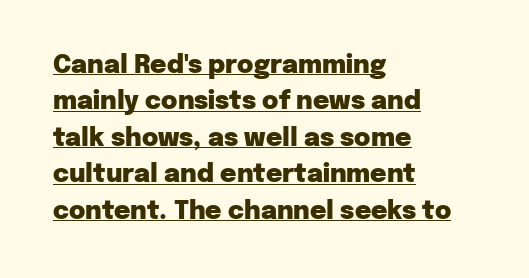
{"italic": "no", "bold": "yes", "underline": "yes", "align": "left", "line_spacing": "normal", "line_spacing_ratio": 1.46, "letter_spacing": "normal", "letter_spacing_em": 0.0, "glyph_px": 25}
